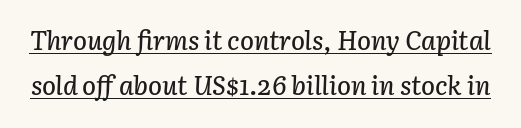
The image shows 26 px text type, italic (leaning right); set line spacing 1.74x, normal letter spacing, underlined.
